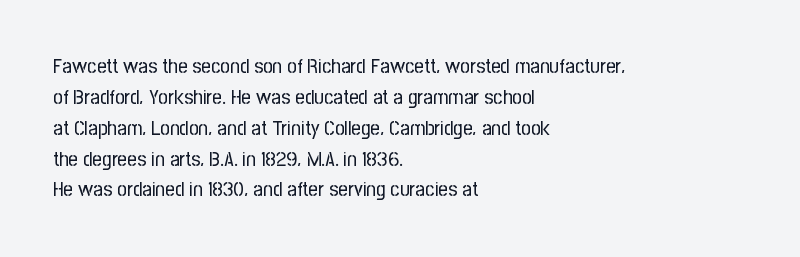
Q: Is the text bold? A: No.
Q: Is the text italic (slanted)? A: No, it is upright.
Q: Is the text underlined? A: No.
Q: How is the paragraph aligned? A: Left-aligned.
Q: Is the spacing between letters normal or unusually wide? A: Normal.
Q: Is the spacing between lines tight, normal or loose? A: Normal.
